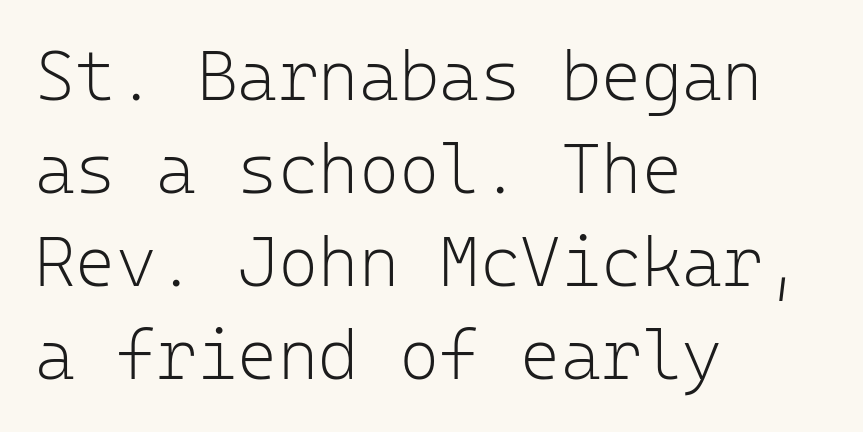
Type style note: lacks serifs. The weight would be labelled regular, book, light, or lighter still. Note the uniform advance width — an 'i' takes as much space as an 'm'. One glance says typical: line gaps are just what's usual. Inter-character spacing is left at the font's built-in metrics.
